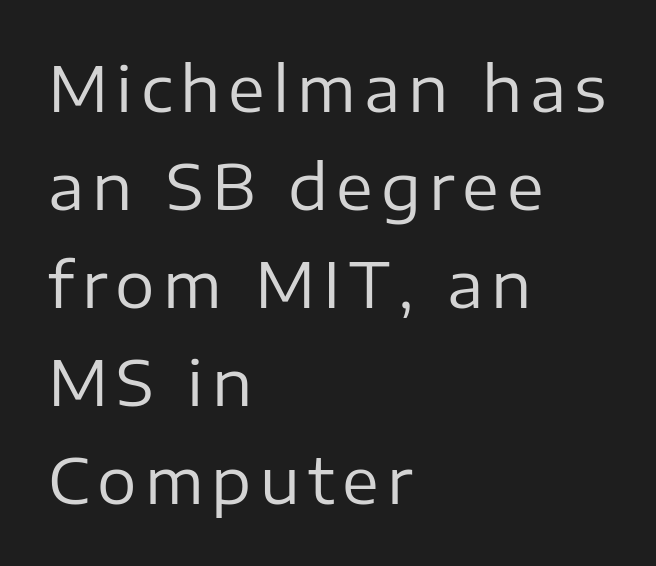
The rendering anchors every line to the left-hand side. The leading is moderate, giving the passage an even texture. The area under the type is left untouched. These lines are composed in type without serifs. Note the varied advance widths — an 'i' is clearly narrower than an 'm'. If you drew a line through each stem, it would be perfectly vertical.
